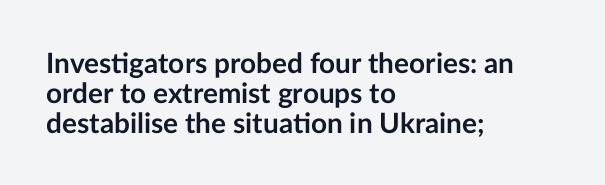
{"serif": "no", "italic": "no", "bold": "yes", "weight": "semibold", "width": "normal", "stroke_contrast": "low", "x_height": "medium", "monospaced": "no", "underline": "no", "align": "left", "line_spacing": "tight", "line_spacing_ratio": 1.07, "letter_spacing": "normal", "letter_spacing_em": 0.0, "glyph_px": 28}
